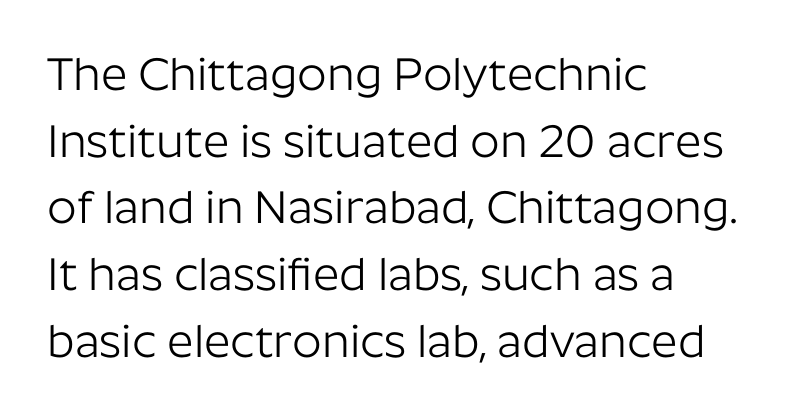
{"serif": "no", "italic": "no", "bold": "no", "weight": "light", "width": "normal", "stroke_contrast": "low", "x_height": "medium", "monospaced": "no", "underline": "no", "align": "left", "line_spacing": "normal", "line_spacing_ratio": 1.45, "letter_spacing": "normal", "letter_spacing_em": 0.0, "glyph_px": 46}
